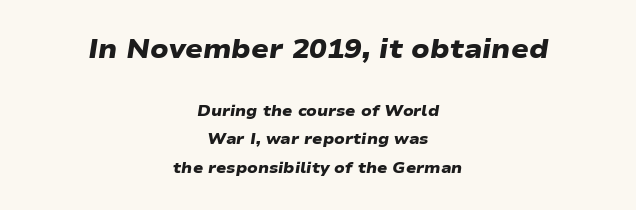
The image shows 26 px bold type; set centered, line spacing 1.87x, normal letter spacing, not underlined; the first (top) block is 1.73x larger.
